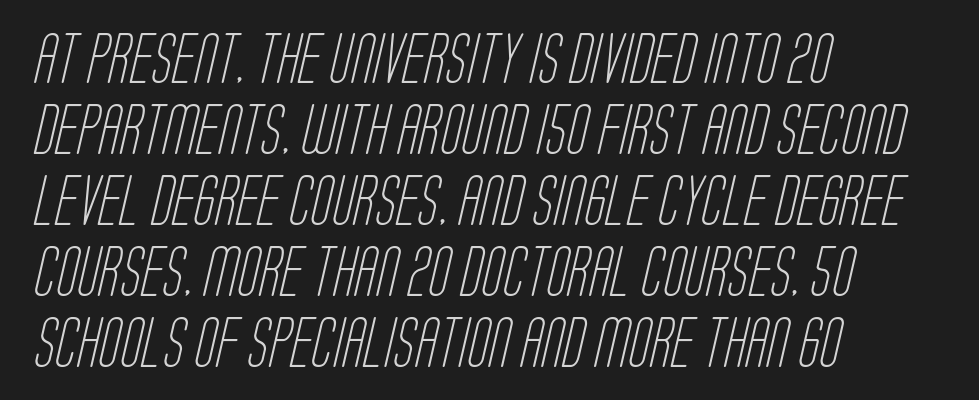
Q: Is the text bold? A: No.
Q: Is the typeface a serif or a sans-serif typeface? A: Sans-serif.
Q: Is the text underlined? A: No.
Q: How is the paragraph aligned? A: Left-aligned.
Q: Is the spacing between letters normal or unusually wide? A: Normal.
Q: Is the spacing between lines tight, normal or loose? A: Normal.
Q: Width (condensed, normal, or wide)? A: Condensed.
Q: Stroke contrast? A: Low.
Q: x-height? A: Large.
Q: Monospaced? A: No.
